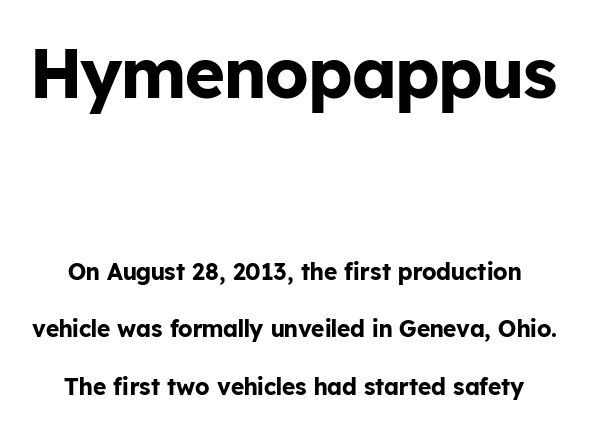
{"serif": "no", "italic": "no", "bold": "yes", "weight": "bold", "width": "normal", "stroke_contrast": "low", "x_height": "medium", "monospaced": "no", "underline": "no", "line_spacing": "loose", "line_spacing_ratio": 2.5, "letter_spacing": "normal", "letter_spacing_em": 0.0, "larger_block": "first", "size_ratio": 3.0, "glyph_px": 69}
